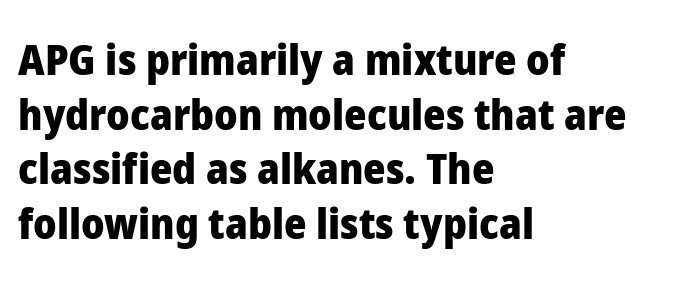
{"serif": "no", "italic": "no", "bold": "yes", "weight": "heavy", "width": "normal", "stroke_contrast": "low", "x_height": "medium", "monospaced": "no", "underline": "no", "align": "left", "line_spacing": "normal", "line_spacing_ratio": 1.27, "letter_spacing": "normal", "letter_spacing_em": 0.0, "glyph_px": 43}
